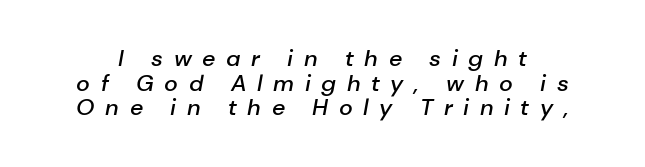
The image shows 23 px text type, italic (leaning right); set tight line spacing (1.07x), unusually wide letter spacing (+0.46 em), not underlined.
